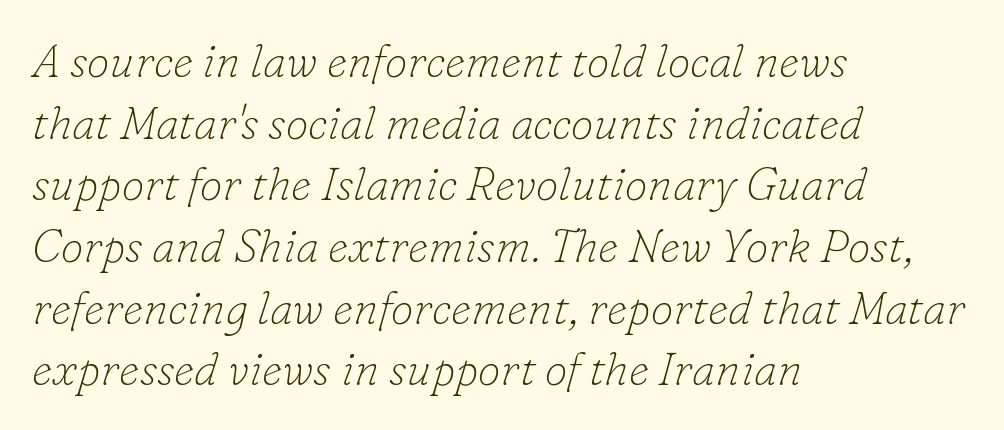
{"serif": "yes", "italic": "yes", "lean": "right", "slant_degrees": 16, "bold": "no", "weight": "thin", "width": "normal", "stroke_contrast": "low", "x_height": "small", "monospaced": "no", "underline": "no", "align": "left", "line_spacing": "normal", "line_spacing_ratio": 1.34, "letter_spacing": "normal", "letter_spacing_em": 0.0, "glyph_px": 46}
